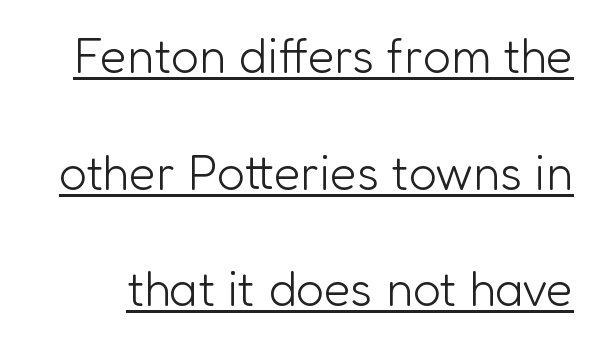
{"serif": "no", "italic": "no", "bold": "no", "weight": "light", "width": "normal", "stroke_contrast": "low", "x_height": "medium", "monospaced": "no", "underline": "yes", "line_spacing": "loose", "line_spacing_ratio": 2.38, "letter_spacing": "normal", "letter_spacing_em": 0.0, "glyph_px": 49}
